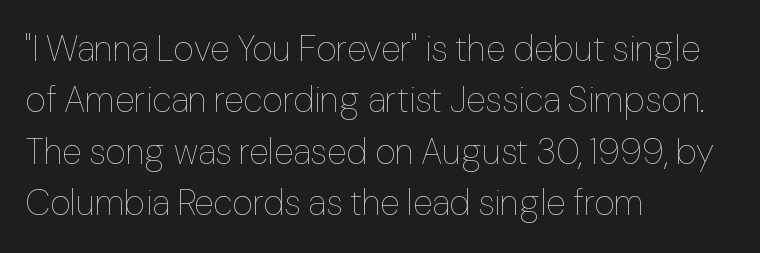
Q: Is the text bold? A: No.
Q: Is the text italic (slanted)? A: No, it is upright.
Q: Is the text underlined? A: No.
Q: How is the paragraph aligned? A: Left-aligned.
Q: Is the spacing between letters normal or unusually wide? A: Normal.
Q: Is the spacing between lines tight, normal or loose? A: Normal.
Q: Width (condensed, normal, or wide)? A: Normal.
Q: Stroke contrast? A: Low.
Q: x-height? A: Medium.
Q: Monospaced? A: No.
